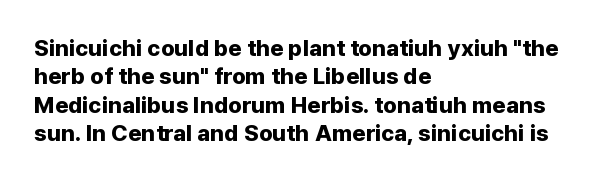
The image shows 23 px bold type, upright; set left-aligned, line spacing 1.23x, normal letter spacing, not underlined.
